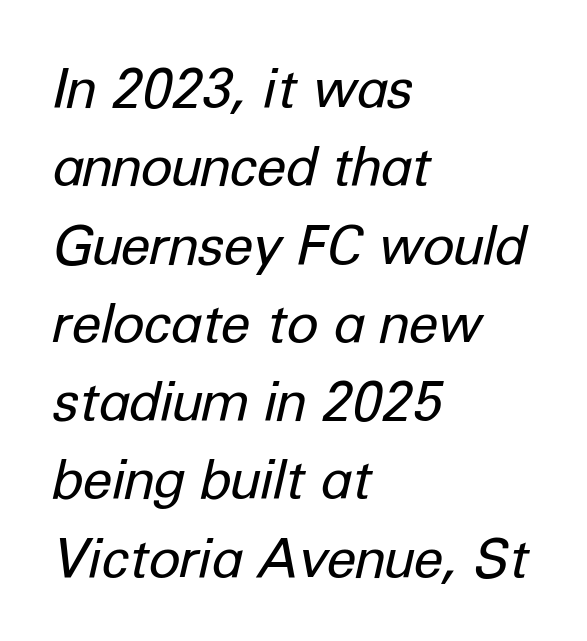
Successive baselines arrive at the customary interval. Proportional: the letters do not fall into vertical columns. Underlining? Definitely not there. Layout note: lines flush left. Words appear dense and cohesive because spacing is normal. Style check: oblique.
